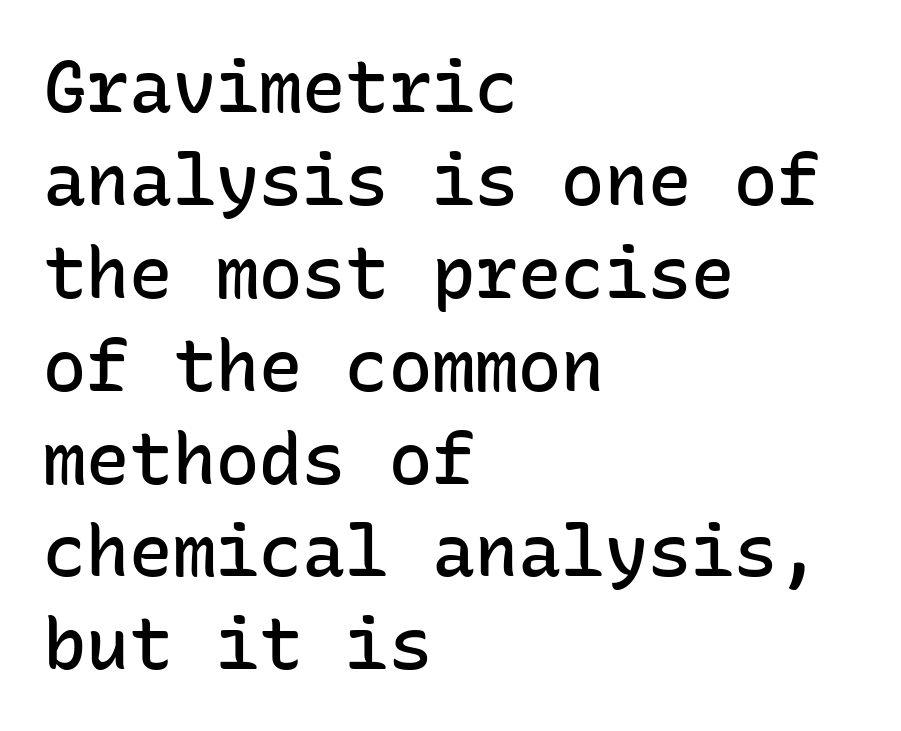
The image shows 72 px semibold sans-serif type, upright, monospaced; set left-aligned, normal line spacing (1.29x), normal letter spacing, not underlined; low stroke contrast and a medium x-height.
